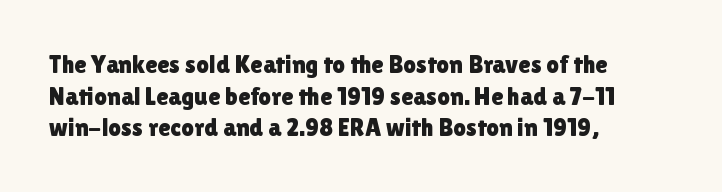
Q: Is the text italic (slanted)? A: No, it is upright.
Q: Is the text underlined? A: No.
Q: How is the paragraph aligned? A: Left-aligned.
Q: Is the spacing between letters normal or unusually wide? A: Normal.
Q: Is the spacing between lines tight, normal or loose? A: Normal.
